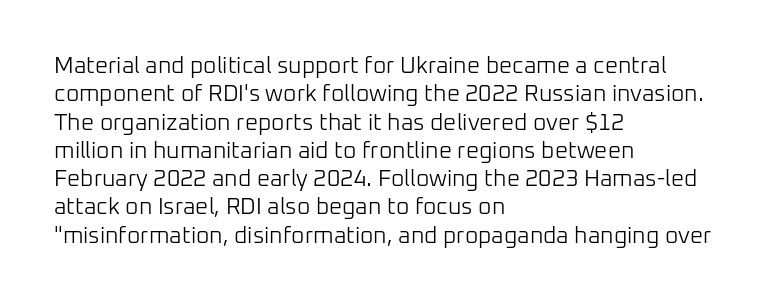
Nobody touched the tracking dial on this one. Visually the block forms a straight wall on the left and a jagged coastline on the right. Posture: upright roman. Beneath every word, the page is bare.
